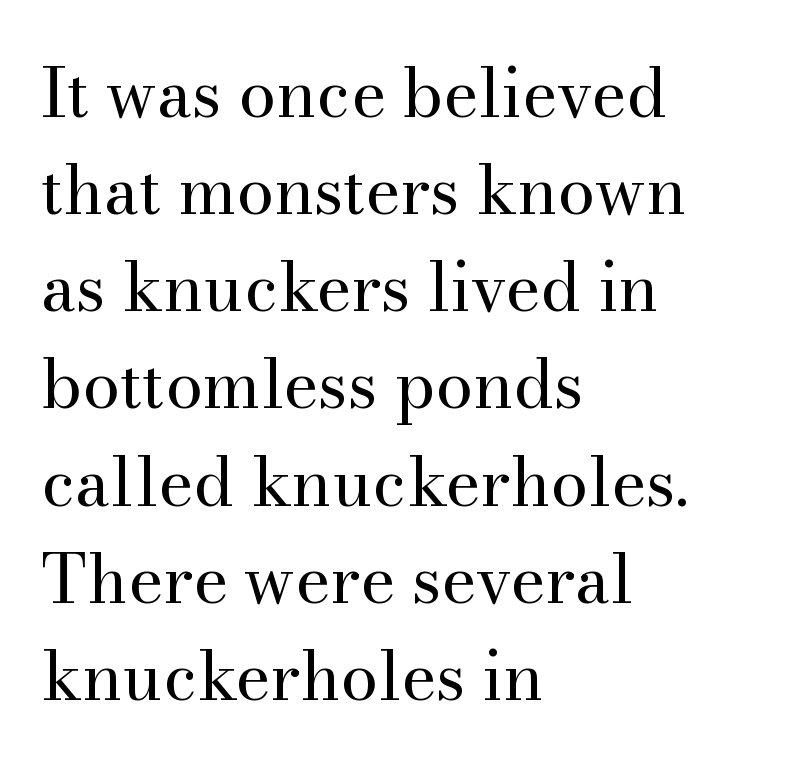
The letters sit at their default tracking, neither squeezed nor spread. The weight would be labelled regular, book, light, or lighter still. Do the characters align in a grid? No, the font is proportional. Check where the strokes stop: tiny serifs finish them off.
